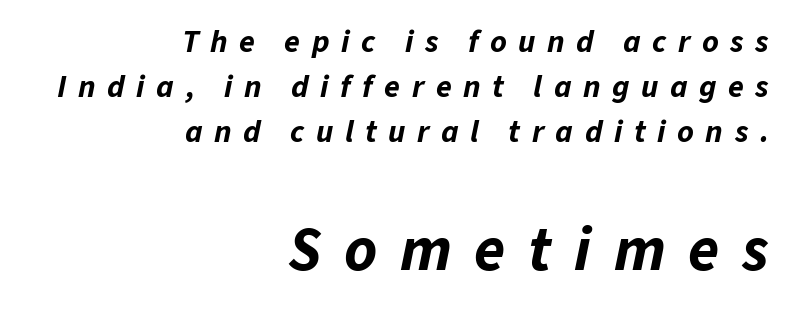
Quick note: underline off. Its strokes are broad and dark, the hallmark of bold type. Character size in the trailing block exceeds that of the leading block. Looking at the ascenders, they clearly lean. Note the varied advance widths — an 'i' is clearly narrower than an 'm'. The letters are spread apart with noticeably loose tracking.
